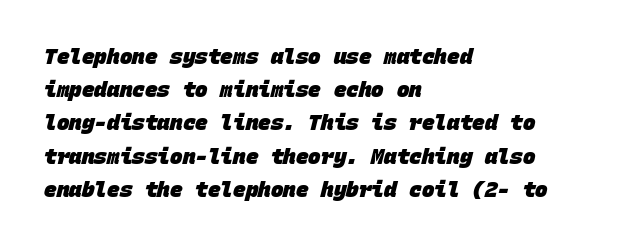
The image shows 21 px bold type; set left-aligned, normal line spacing (1.58x), normal letter spacing, not underlined.
